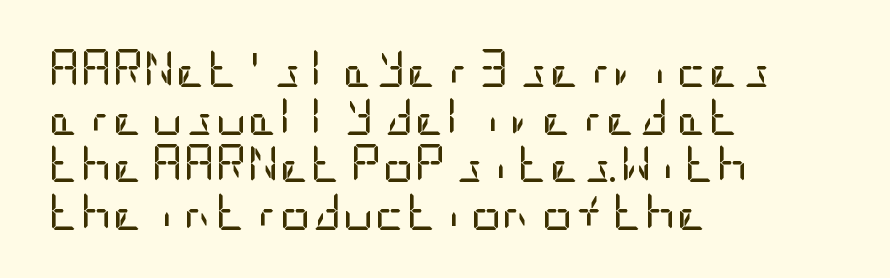
The image shows 39 px regular-weight, condensed sans-serif type, upright; set left-aligned, line spacing 1.22x, normal letter spacing, not underlined; low stroke contrast and a large x-height.
